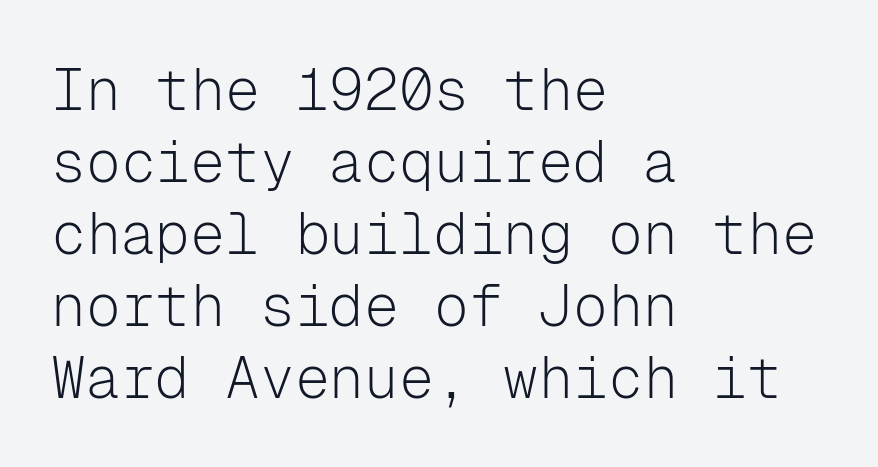
Q: Is the text bold? A: No.
Q: Is the text italic (slanted)? A: No, it is upright.
Q: Is the typeface a serif or a sans-serif typeface? A: Sans-serif.
Q: Is the text underlined? A: No.
Q: How is the paragraph aligned? A: Left-aligned.
Q: Is the spacing between letters normal or unusually wide? A: Normal.
Q: Width (condensed, normal, or wide)? A: Normal.
Q: Stroke contrast? A: Low.
Q: x-height? A: Medium.
Q: Monospaced? A: Yes.
